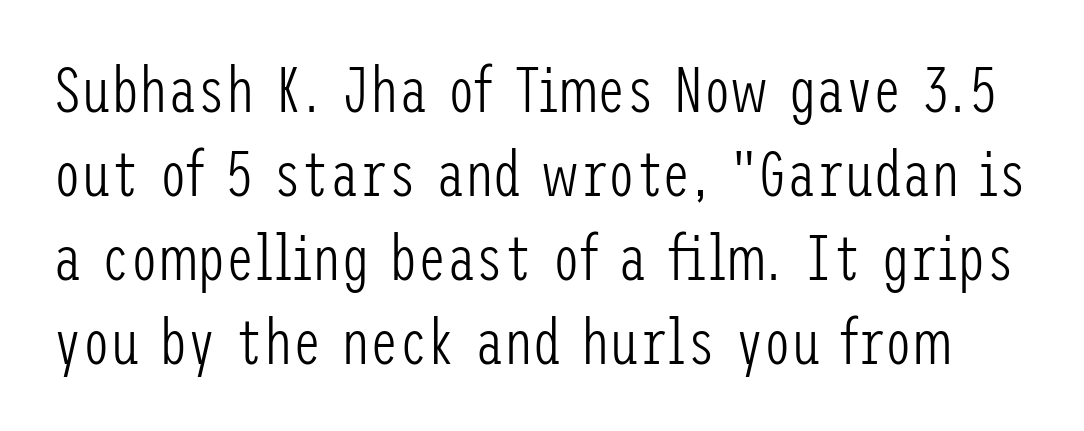
The strokes carry an ordinary text weight at most. Posture: upright roman. You can tell from the bare stems that sans-serif type was used. If you measured baseline to baseline, you'd find a middling distance. Rule under the text: the space is simply empty. These lines keep a tight, regular rhythm from letter to letter.
